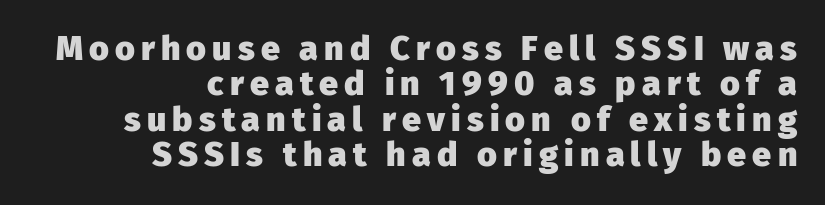
{"serif": "no", "italic": "no", "bold": "yes", "weight": "heavy", "width": "normal", "stroke_contrast": "low", "x_height": "medium", "monospaced": "no", "underline": "no", "align": "right", "line_spacing": "tight", "line_spacing_ratio": 1.04, "glyph_px": 34}
